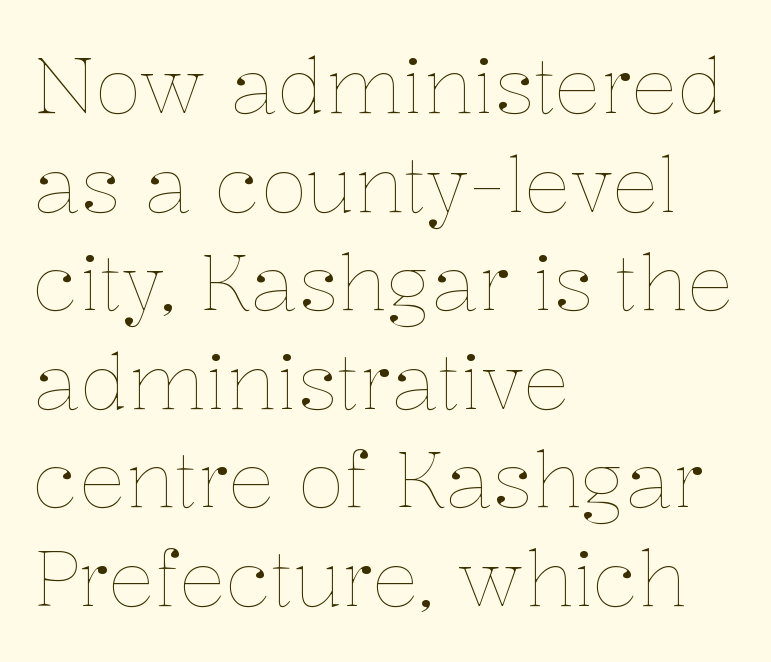
{"italic": "no", "bold": "no", "weight": "thin", "width": "normal", "stroke_contrast": "low", "x_height": "medium", "monospaced": "no", "underline": "no", "align": "left", "line_spacing": "normal", "line_spacing_ratio": 1.28, "letter_spacing": "normal", "letter_spacing_em": 0.0, "glyph_px": 77}
